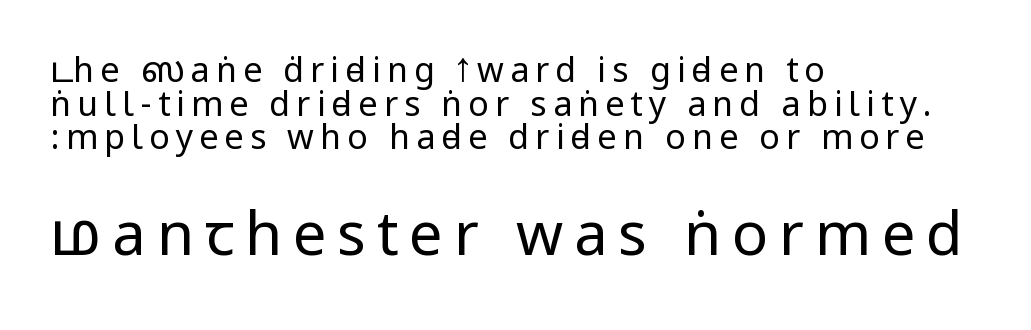
The image shows 60 px regular-weight, condensed sans-serif type, upright; set left-aligned, tight line spacing (0.99x), not underlined; the second (bottom) block is 1.76x larger; low stroke contrast.
